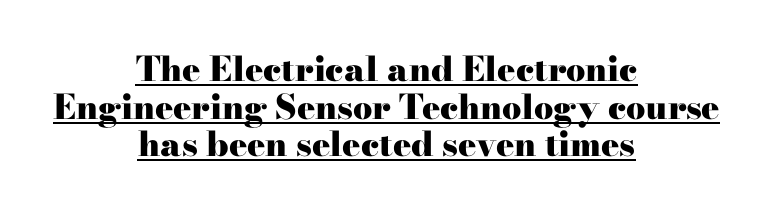
The image shows 34 px heavy, wide serif type, upright; set centered, tight line spacing (1.11x), normal letter spacing, underlined; high stroke contrast and a small x-height.
